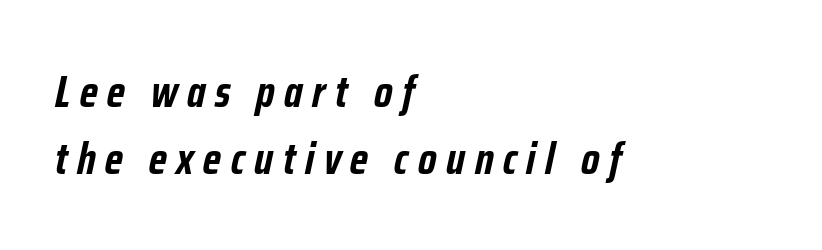
{"italic": "yes", "lean": "right", "slant_degrees": 12, "bold": "yes", "weight": "semibold", "width": "condensed", "stroke_contrast": "low", "x_height": "medium", "monospaced": "no", "underline": "no", "align": "left", "line_spacing": "normal", "line_spacing_ratio": 1.5, "letter_spacing": "wide", "letter_spacing_em": 0.21, "glyph_px": 45}
